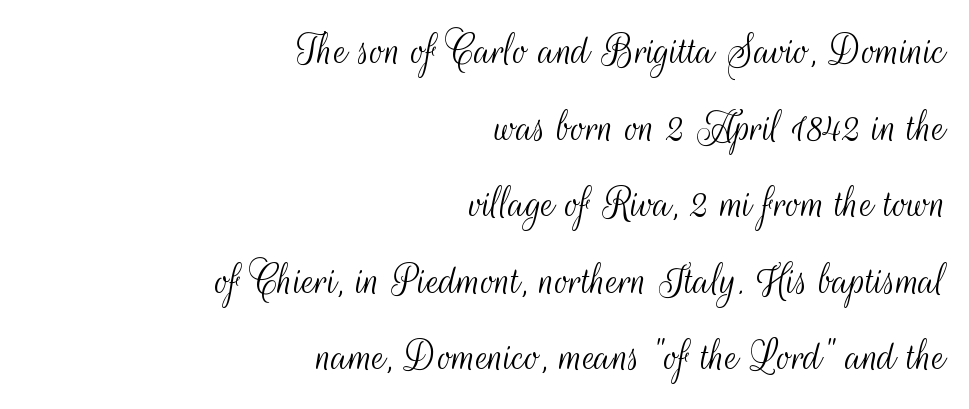
Reading down the block, your eye finds every line finishing at a fixed right position. Weight class: somewhere from thin through regular. The passage shown is not underscored anywhere. Characters follow at the spacing the type designer built in. The face used here is proportionally spaced, like ordinary book or web type.
